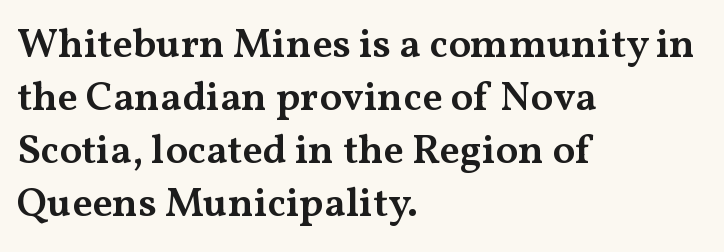
The image shows 41 px semibold, wide serif type, upright; set left-aligned, normal line spacing (1.29x), normal letter spacing, not underlined; medium stroke contrast and a medium x-height.
